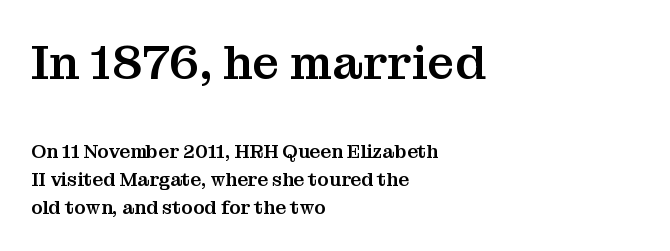
Here the glyphs are tracked normally, forming tight word shapes. Each letter keeps its own natural width here, so spacing adapts to shape. A bare baseline throughout the passage. The more generous point size was reserved for the upper chunk. Style check: upright. In terms of leading, this rendering sits right in the middle.
